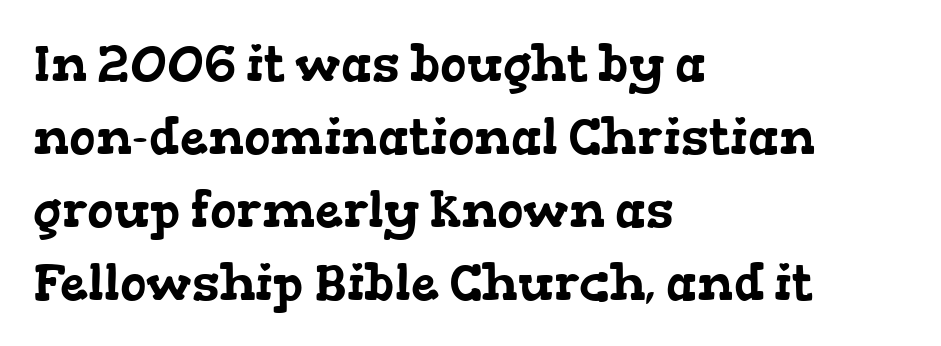
{"serif": "yes", "width": "wide", "stroke_contrast": "low", "x_height": "medium", "monospaced": "no", "underline": "no", "align": "left", "line_spacing": "normal", "line_spacing_ratio": 1.46, "letter_spacing": "normal", "letter_spacing_em": 0.0, "glyph_px": 50}
